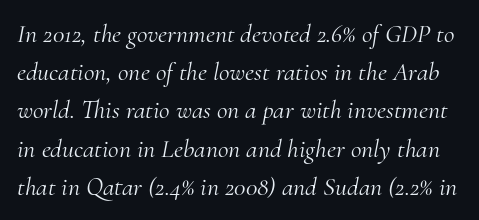
{"italic": "yes", "lean": "right", "slant_degrees": 10, "bold": "no", "underline": "no", "line_spacing": "normal", "line_spacing_ratio": 1.47, "letter_spacing": "normal", "letter_spacing_em": 0.0, "glyph_px": 26}
